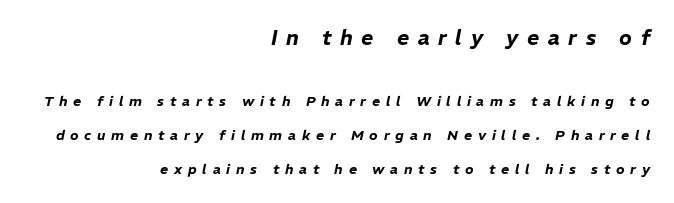
Q: Is the text italic (slanted)? A: Yes, it leans right by about 11 degrees.
Q: Is the text underlined? A: No.
Q: How is the paragraph aligned? A: Right-aligned.
Q: Is the spacing between letters normal or unusually wide? A: Unusually wide.
Q: Is the spacing between lines tight, normal or loose? A: Loose.
Q: Which block of text is set in a larger size, the first (top) or the second (bottom)? A: The first (top) one.
